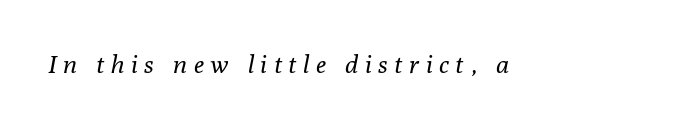
The face used here has a pronounced slope to its letters. The zone under the glyphs is completely vacant. Weight: regular or lighter. Spacing between characters has been opened up far beyond the box default.
